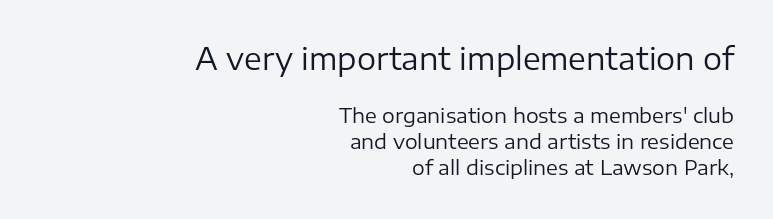
The image shows 30 px regular-weight sans-serif type, upright; set right-aligned, normal line spacing (1.3x), normal letter spacing, not underlined; the first (top) block is 1.5x larger; low stroke contrast and a medium x-height.
